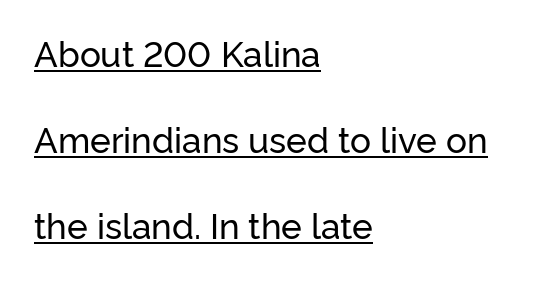
{"serif": "no", "italic": "no", "width": "normal", "stroke_contrast": "low", "x_height": "medium", "monospaced": "no", "underline": "yes", "align": "left", "line_spacing": "loose", "line_spacing_ratio": 2.46, "letter_spacing": "normal", "letter_spacing_em": 0.0, "glyph_px": 35}
